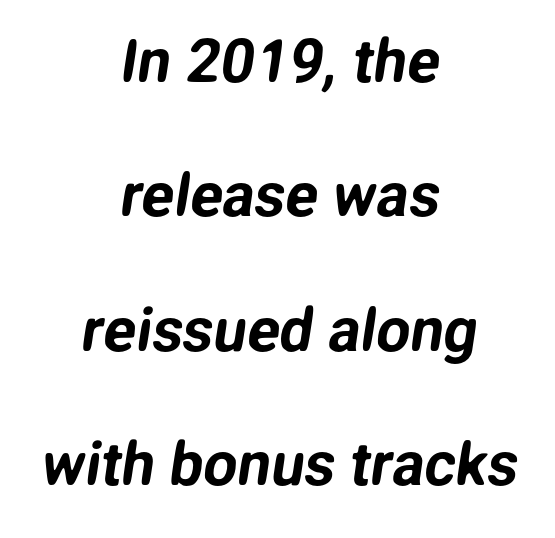
Typographically, this falls in the sans-serif category. The rendering uses natural spacing where letterforms have individual widths. Visually the block forms a symmetrical silhouette, jagged on both flanks. The specimen omits any rule beneath the text block's lines. Leading is clearly above the norm, producing a sparse column. Look at the tracking — it's just the regular setting, nothing added.
